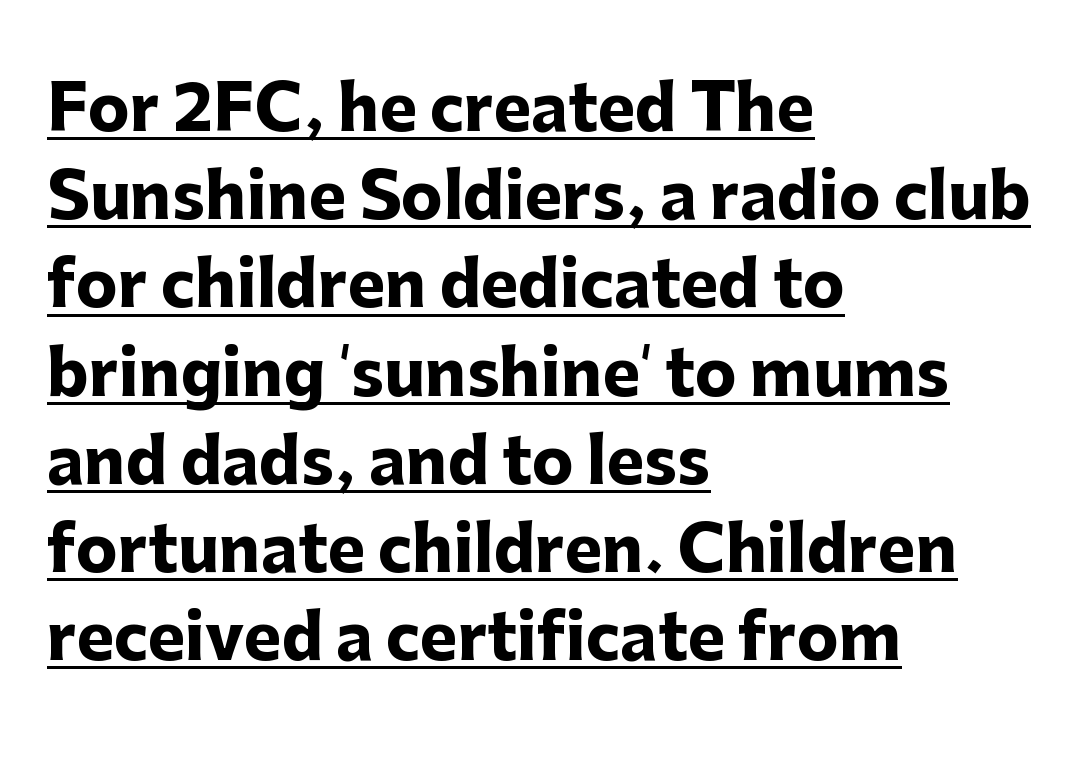
The letters stand straight up with perfectly vertical stems. Thick stems and heavy bowls — unmistakably bold. Baseline-to-baseline distance is the conventional proportion of letter height. The passage shown is underscored from start to finish. No feet cap the strokes, marking this as sans-serif type.
